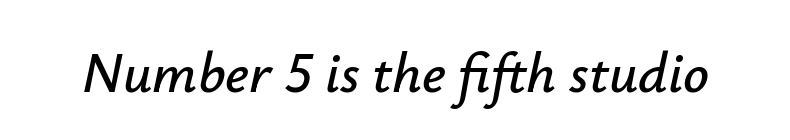
{"italic": "yes", "lean": "right", "slant_degrees": 12, "width": "normal", "stroke_contrast": "low", "x_height": "small", "monospaced": "no", "underline": "no", "letter_spacing": "normal", "letter_spacing_em": 0.0, "glyph_px": 57}
